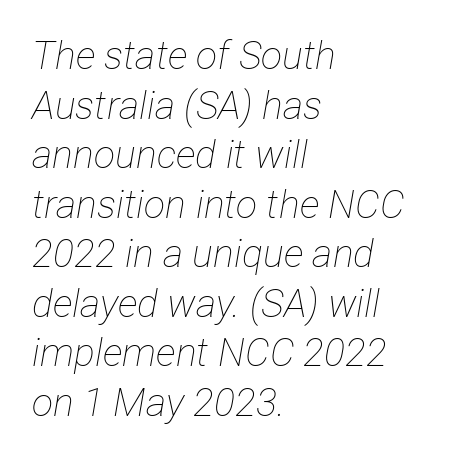
The image shows 39 px thin, condensed type, italic (leaning right); set left-aligned, normal line spacing (1.27x), normal letter spacing, not underlined; low stroke contrast and a medium x-height.
